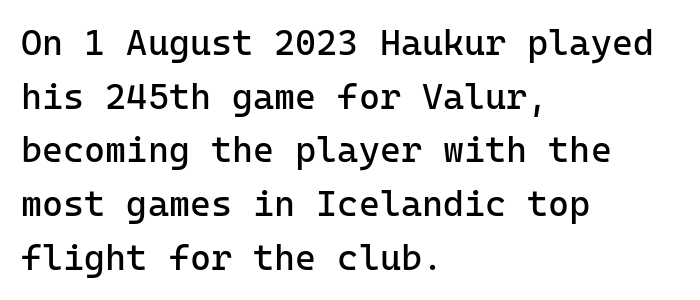
The image shows 36 px regular-weight sans-serif type, upright, monospaced; set left-aligned, normal line spacing (1.49x), normal letter spacing, not underlined; low stroke contrast and a medium x-height.
